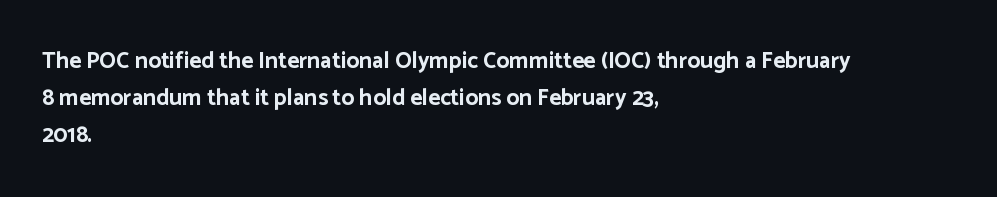
{"italic": "no", "bold": "yes", "underline": "no", "align": "left", "line_spacing": "normal", "line_spacing_ratio": 1.6, "letter_spacing": "normal", "letter_spacing_em": 0.0, "glyph_px": 23}
